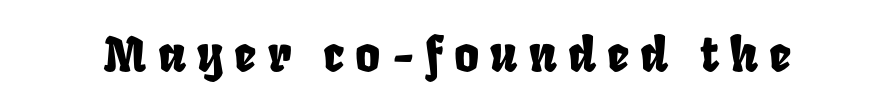
{"width": "condensed", "stroke_contrast": "low", "x_height": "large", "monospaced": "no", "underline": "no", "letter_spacing": "wide", "letter_spacing_em": 0.23, "glyph_px": 48}
